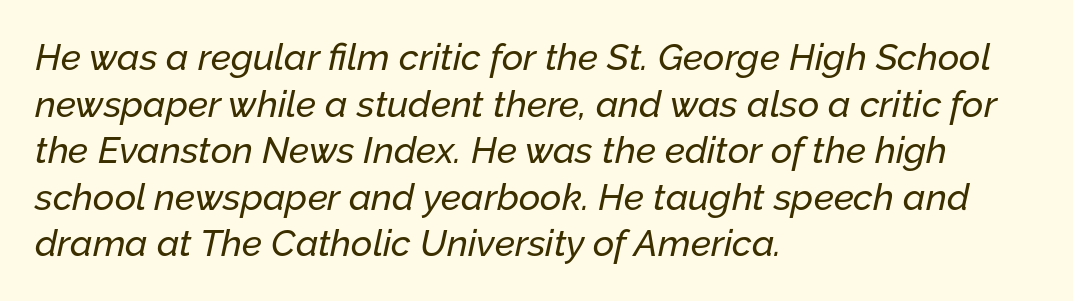
The image shows 37 px text type, italic (leaning right); set left-aligned, normal line spacing (1.26x), normal letter spacing, not underlined; low stroke contrast and a medium x-height.
